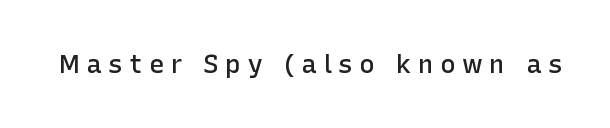
{"italic": "no", "bold": "semi", "underline": "no", "letter_spacing": "wide", "letter_spacing_em": 0.25, "glyph_px": 26}
